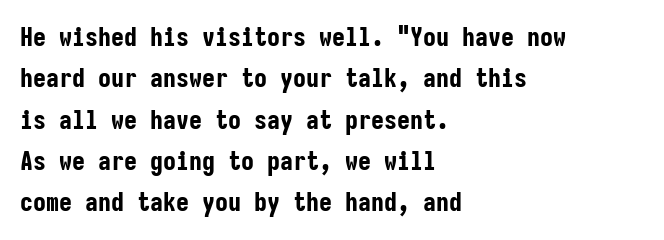
{"italic": "no", "bold": "yes", "underline": "no", "align": "left", "line_spacing": "normal", "line_spacing_ratio": 1.59, "letter_spacing": "normal", "letter_spacing_em": 0.0, "glyph_px": 26}
